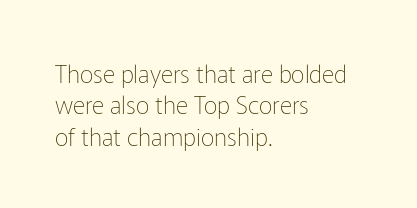
The image shows 24 px text type, upright; set left-aligned, normal line spacing (1.31x), normal letter spacing, not underlined.
